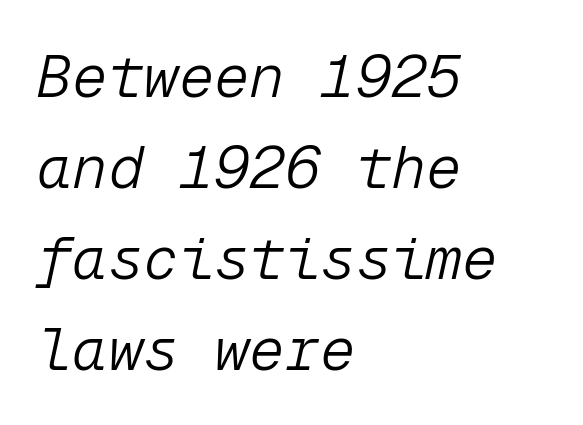
{"italic": "yes", "lean": "right", "slant_degrees": 12, "bold": "no", "weight": "light", "width": "normal", "stroke_contrast": "low", "x_height": "medium", "monospaced": "yes", "underline": "no", "align": "left", "line_spacing": "normal", "line_spacing_ratio": 1.54, "letter_spacing": "normal", "letter_spacing_em": 0.0, "glyph_px": 59}
